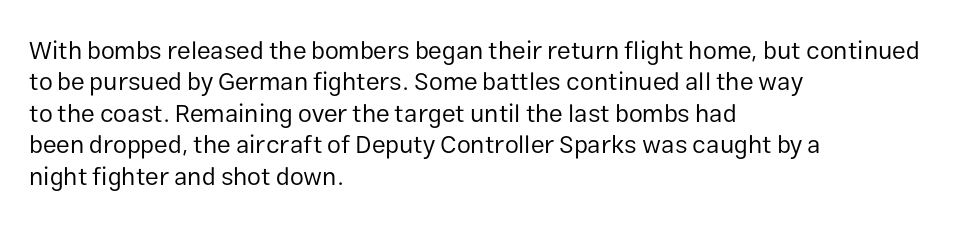
The image shows 25 px text type, upright; set left-aligned, normal line spacing (1.26x), normal letter spacing, not underlined.
